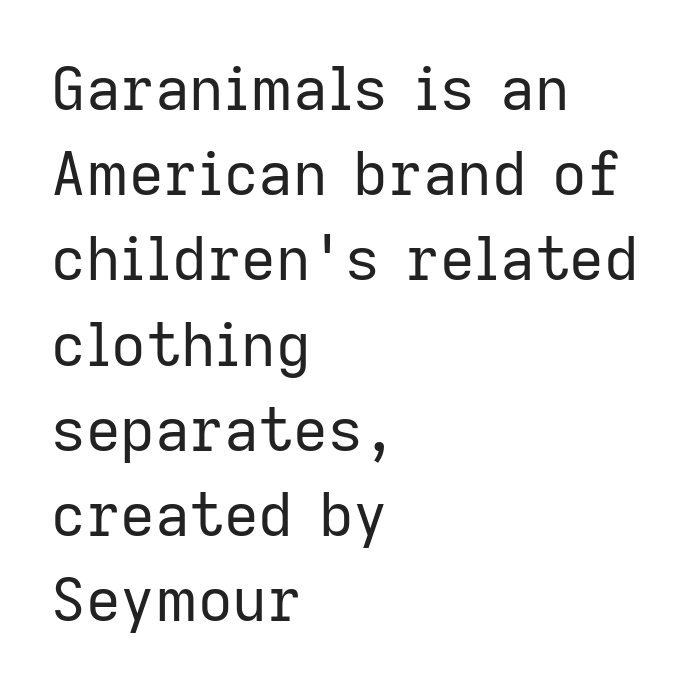
The rendering anchors every line to the left-hand side. Serifs: no, the terminals of the letterforms are clean. A typesetter would call this proportional, since set widths differ per character. Unbolded letterforms with no extra heft.
